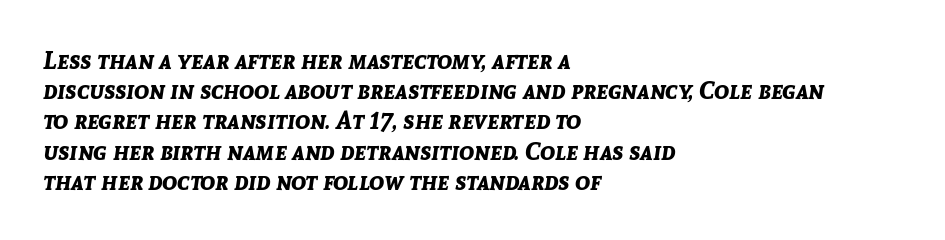
A typesetter would call this zero additional tracking. Strong, thick strokes mark this as bold type. The ragged edge is on the right, which tells us the setting is flush left. The typography opts for an oblique posture over an upright one. The space directly below the letters is spotless.
